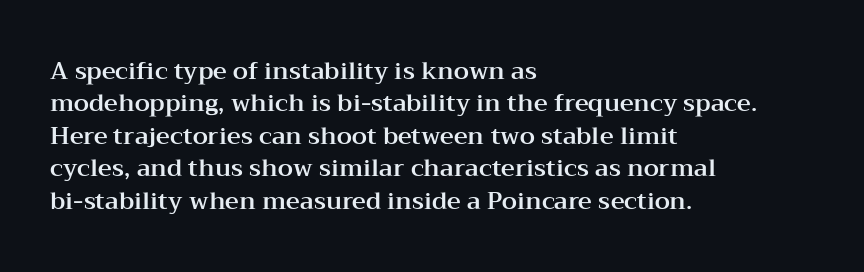
The image shows 24 px text type, upright; set left-aligned, normal line spacing (1.35x), normal letter spacing, not underlined.
